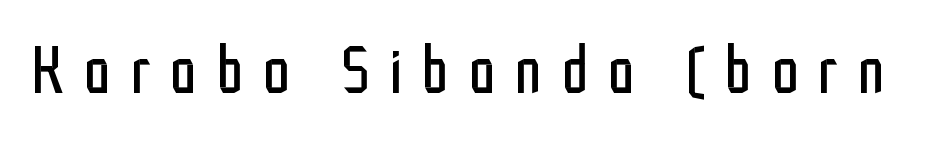
{"serif": "no", "italic": "no", "bold": "no", "weight": "regular", "width": "condensed", "stroke_contrast": "low", "x_height": "medium", "monospaced": "no", "underline": "no", "letter_spacing": "wide", "letter_spacing_em": 0.3, "glyph_px": 67}
